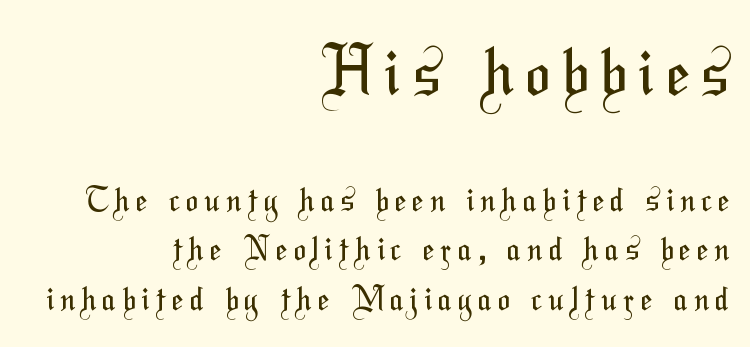
Q: Is the text bold? A: No.
Q: Is the typeface a serif or a sans-serif typeface? A: Sans-serif.
Q: Is the text underlined? A: No.
Q: How is the paragraph aligned? A: Right-aligned.
Q: Is the spacing between letters normal or unusually wide? A: Unusually wide.
Q: Is the spacing between lines tight, normal or loose? A: Normal.
Q: Which block of text is set in a larger size, the first (top) or the second (bottom)? A: The first (top) one.
Q: Width (condensed, normal, or wide)? A: Condensed.
Q: Stroke contrast? A: Medium.
Q: x-height? A: Medium.
Q: Monospaced? A: No.
